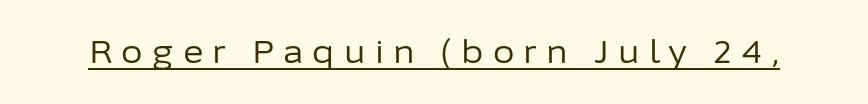
Q: Is the text bold? A: No.
Q: Is the text italic (slanted)? A: No, it is upright.
Q: Is the typeface a serif or a sans-serif typeface? A: Sans-serif.
Q: Is the text underlined? A: Yes.
Q: Is the spacing between letters normal or unusually wide? A: Unusually wide.
Q: Width (condensed, normal, or wide)? A: Normal.
Q: Stroke contrast? A: Low.
Q: x-height? A: Medium.
Q: Monospaced? A: No.
